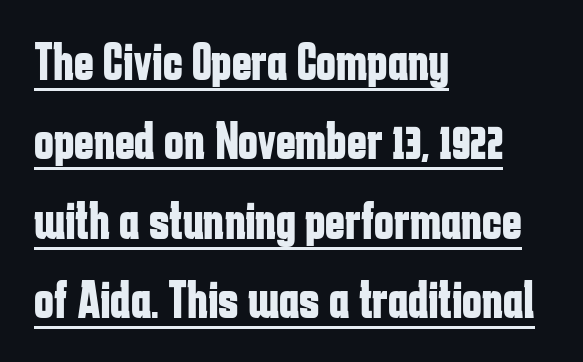
The image shows 53 px bold, condensed sans-serif type, upright; set left-aligned, normal line spacing (1.5x), normal letter spacing, underlined; low stroke contrast and a medium x-height.
